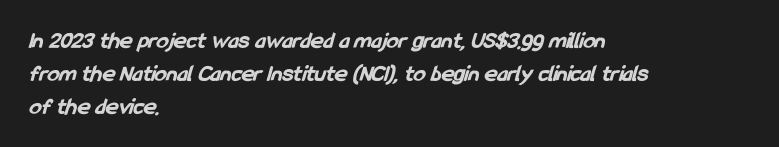
{"bold": "yes", "underline": "no", "align": "left", "line_spacing": "normal", "line_spacing_ratio": 1.37, "letter_spacing": "normal", "letter_spacing_em": 0.0, "glyph_px": 24}
